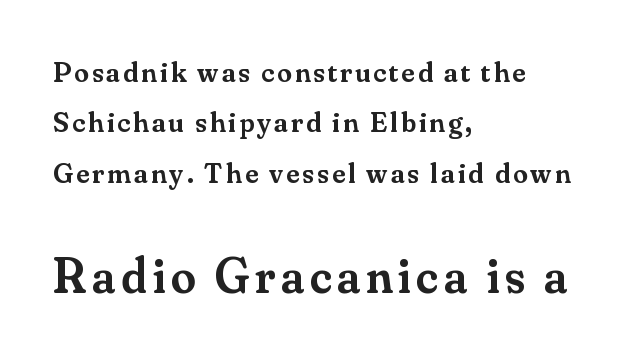
The image shows 50 px semibold serif type, upright; set left-aligned, line spacing 1.74x, not underlined; the second (bottom) block is 1.72x larger; medium stroke contrast and a small x-height.
